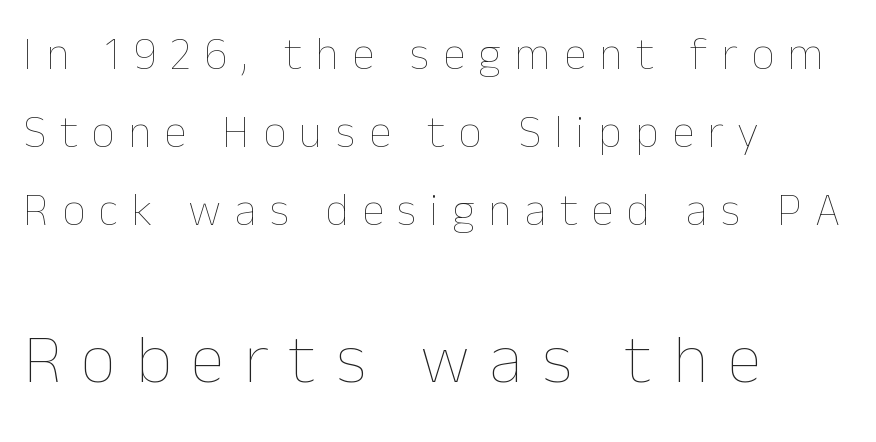
The image shows 69 px thin type, upright; set left-aligned, normal line spacing (1.7x), unusually wide letter spacing (+0.29 em), not underlined; the second (bottom) block is 1.5x larger; low stroke contrast and a medium x-height.
